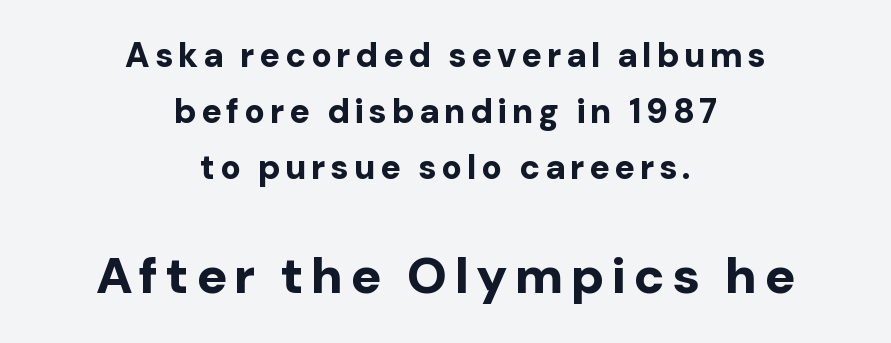
The face used here has the dense, thick strokes of a bold. Has an underline been added? It has not. Examine the stroke ends and you'll find no serifs. Type size steps up from the first block to the second. You could not count columns in this text — the font is proportionally spaced.
